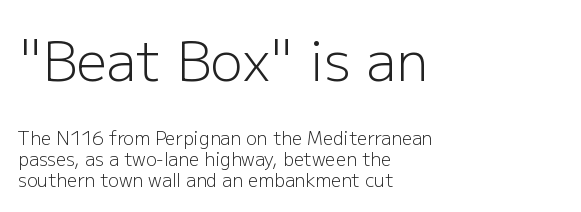
The cut favours lightness, reaching ordinary text weight at its darkest. Whoever set this made the first block the dominant, larger element. Words appear dense and cohesive because spacing is normal. Quick note: not italic, upright.
